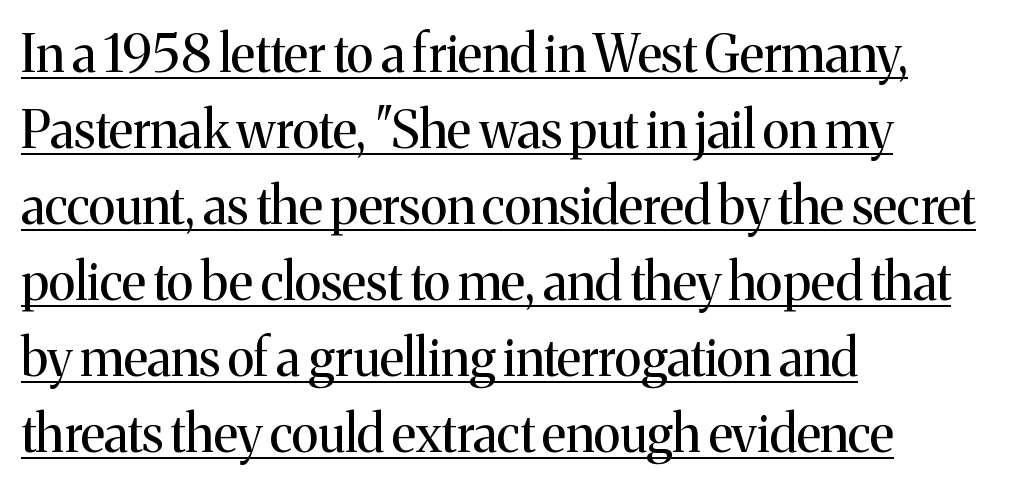
The image shows 51 px regular-weight serif type, upright; set left-aligned, normal line spacing (1.49x), normal letter spacing, underlined; medium stroke contrast and a medium x-height.
